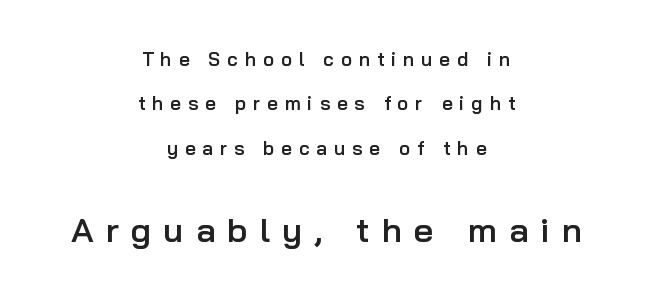
The image shows 34 px semibold sans-serif type, upright; set centered, loose line spacing (2.34x), unusually wide letter spacing (+0.36 em), not underlined; the second (bottom) block is 1.79x larger; low stroke contrast and a medium x-height.
